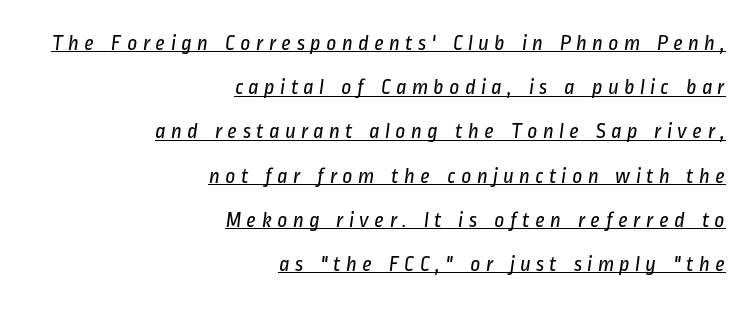
Q: Is the text bold? A: No.
Q: Is the text underlined? A: Yes.
Q: How is the paragraph aligned? A: Right-aligned.
Q: Is the spacing between letters normal or unusually wide? A: Unusually wide.
Q: Is the spacing between lines tight, normal or loose? A: Loose.
